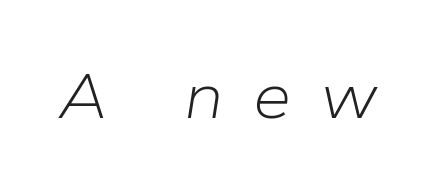
The image shows 62 px light type, italic (leaning right); set unusually wide letter spacing (+0.47 em), not underlined; low stroke contrast and a medium x-height.
